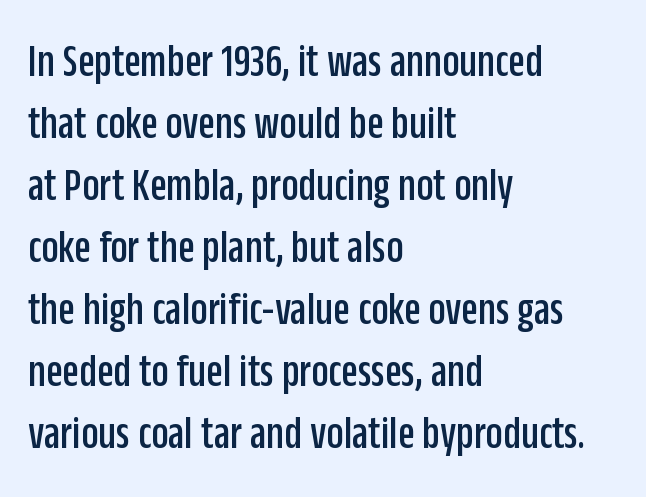
Q: Is the text italic (slanted)? A: No, it is upright.
Q: Is the typeface a serif or a sans-serif typeface? A: Sans-serif.
Q: Is the text underlined? A: No.
Q: How is the paragraph aligned? A: Left-aligned.
Q: Is the spacing between letters normal or unusually wide? A: Normal.
Q: Is the spacing between lines tight, normal or loose? A: Normal.
Q: Width (condensed, normal, or wide)? A: Condensed.
Q: Stroke contrast? A: Low.
Q: x-height? A: Large.
Q: Monospaced? A: No.
